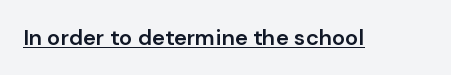
The image shows 22 px text type, upright; set normal letter spacing, underlined.
